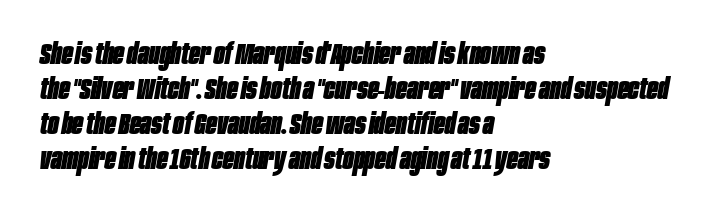
Q: Is the text bold? A: Yes.
Q: Is the text italic (slanted)? A: Yes, it leans right by about 10 degrees.
Q: Is the text underlined? A: No.
Q: How is the paragraph aligned? A: Left-aligned.
Q: Is the spacing between letters normal or unusually wide? A: Normal.
Q: Width (condensed, normal, or wide)? A: Condensed.
Q: Stroke contrast? A: Low.
Q: x-height? A: Large.
Q: Monospaced? A: No.
